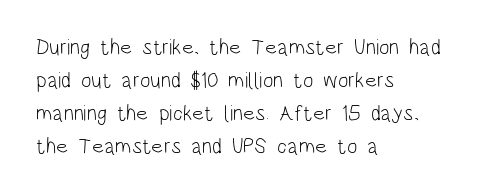
The image shows 22 px text type, upright; set left-aligned, normal line spacing (1.5x), normal letter spacing, not underlined.
